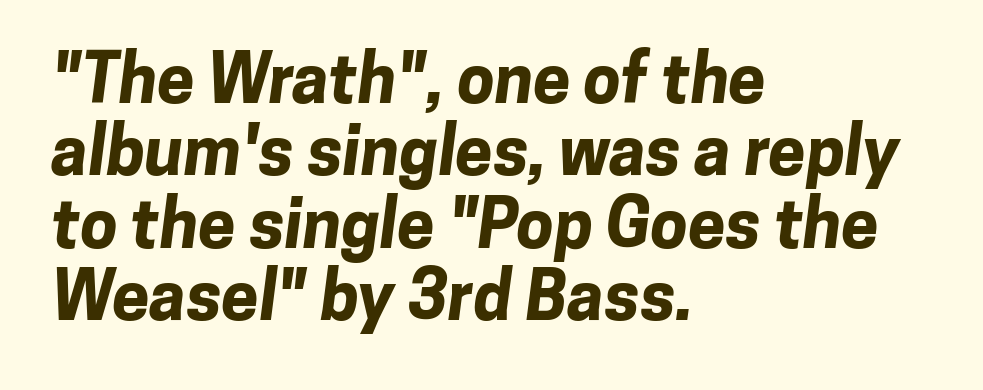
Q: Is the text bold? A: Yes.
Q: Is the typeface a serif or a sans-serif typeface? A: Sans-serif.
Q: Is the text underlined? A: No.
Q: How is the paragraph aligned? A: Left-aligned.
Q: Is the spacing between letters normal or unusually wide? A: Normal.
Q: Is the spacing between lines tight, normal or loose? A: Tight.
Q: Width (condensed, normal, or wide)? A: Normal.
Q: Stroke contrast? A: Low.
Q: x-height? A: Medium.
Q: Monospaced? A: No.
